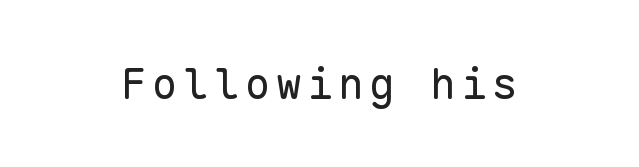
Q: Is the text bold? A: No.
Q: Is the text italic (slanted)? A: No, it is upright.
Q: Is the typeface a serif or a sans-serif typeface? A: Sans-serif.
Q: Is the text underlined? A: No.
Q: Width (condensed, normal, or wide)? A: Normal.
Q: Stroke contrast? A: Low.
Q: x-height? A: Medium.
Q: Monospaced? A: Yes.
